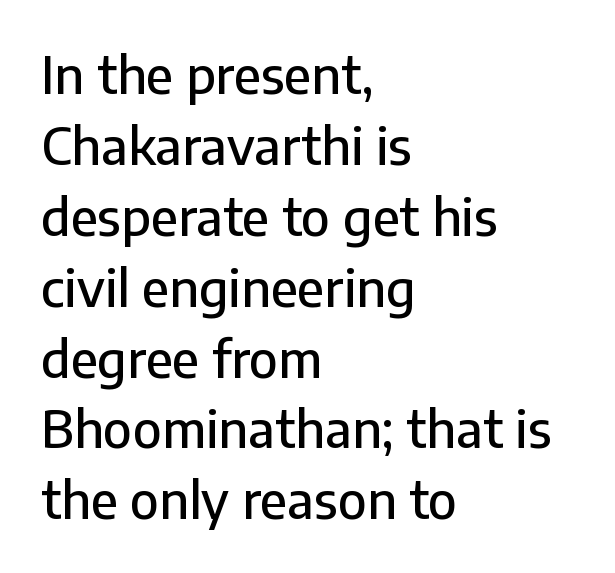
If you measured baseline to baseline, you'd find a middling distance. Alignment: flush left. Looks like regular typesetting: each glyph gets only the width it needs. The lettering holds an erect, upright posture throughout. The tracking reads as untouched default to a designer's eye.
